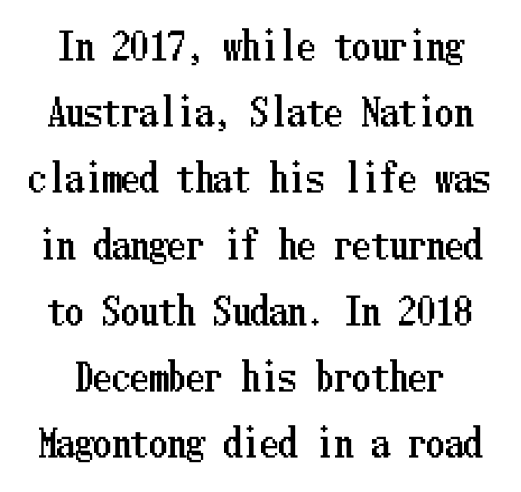
The image shows 37 px condensed type, upright; set line spacing 1.79x, normal letter spacing, not underlined; low stroke contrast and a medium x-height.
